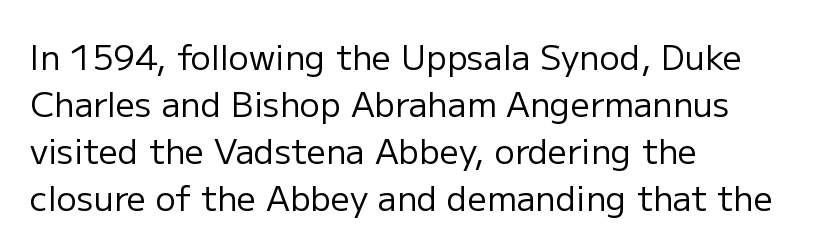
The image shows 34 px regular-weight sans-serif type, upright; set left-aligned, normal line spacing (1.38x), normal letter spacing, not underlined; low stroke contrast and a medium x-height.
